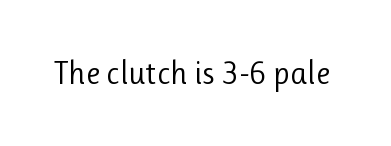
{"serif": "no", "italic": "no", "bold": "no", "weight": "regular", "width": "normal", "stroke_contrast": "low", "x_height": "medium", "monospaced": "no", "underline": "no", "letter_spacing": "normal", "letter_spacing_em": 0.0, "glyph_px": 32}
